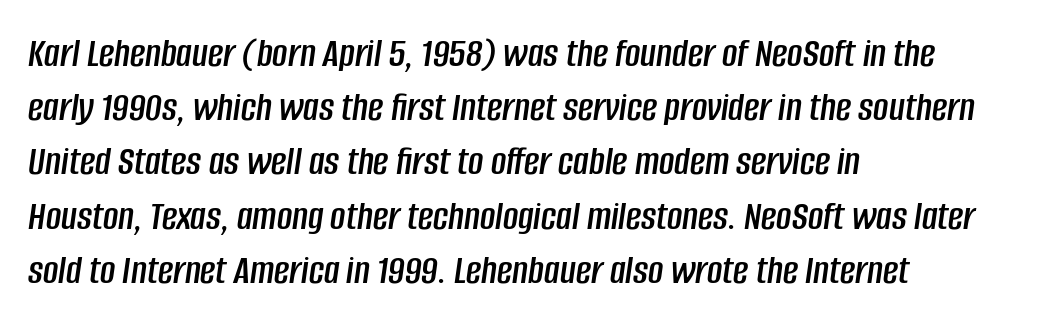
Q: Is the text italic (slanted)? A: Yes, it leans right by about 8 degrees.
Q: Is the text underlined? A: No.
Q: How is the paragraph aligned? A: Left-aligned.
Q: Is the spacing between letters normal or unusually wide? A: Normal.
Q: Is the spacing between lines tight, normal or loose? A: Normal.
Q: Width (condensed, normal, or wide)? A: Condensed.
Q: Stroke contrast? A: Low.
Q: x-height? A: Large.
Q: Monospaced? A: No.
